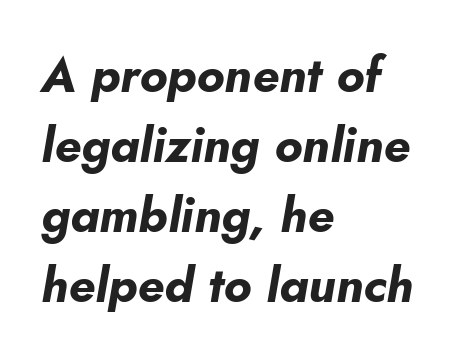
Strokes here are thick enough to call this a true bold. These lines were composed using italics. Each letter keeps its own natural width here, so spacing adapts to shape. The baseline area is clear. The line texture is even and compact thanks to regular tracking.
